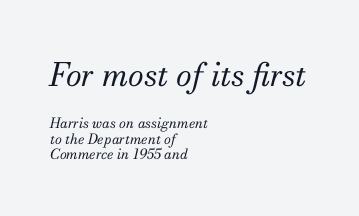
{"serif": "yes", "italic": "yes", "lean": "right", "slant_degrees": 13, "bold": "no", "weight": "regular", "width": "normal", "stroke_contrast": "medium", "x_height": "small", "monospaced": "no", "underline": "no", "align": "left", "line_spacing": "tight", "line_spacing_ratio": 1.13, "letter_spacing": "normal", "letter_spacing_em": 0.0, "larger_block": "first", "size_ratio": 2.29, "glyph_px": 32}
